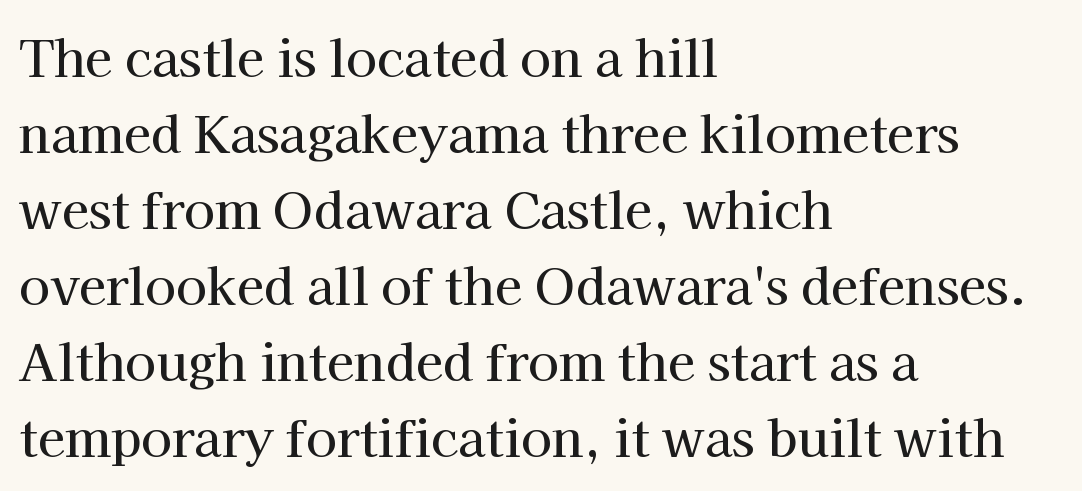
Q: Is the text italic (slanted)? A: No, it is upright.
Q: Is the typeface a serif or a sans-serif typeface? A: Serif.
Q: Is the text underlined? A: No.
Q: How is the paragraph aligned? A: Left-aligned.
Q: Is the spacing between letters normal or unusually wide? A: Normal.
Q: Is the spacing between lines tight, normal or loose? A: Normal.
Q: Width (condensed, normal, or wide)? A: Normal.
Q: Stroke contrast? A: High.
Q: x-height? A: Medium.
Q: Monospaced? A: No.
